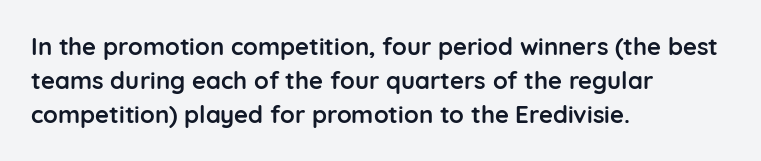
Q: Is the text bold? A: Yes.
Q: Is the text italic (slanted)? A: No, it is upright.
Q: Is the text underlined? A: No.
Q: How is the paragraph aligned? A: Left-aligned.
Q: Is the spacing between letters normal or unusually wide? A: Normal.
Q: Is the spacing between lines tight, normal or loose? A: Normal.
